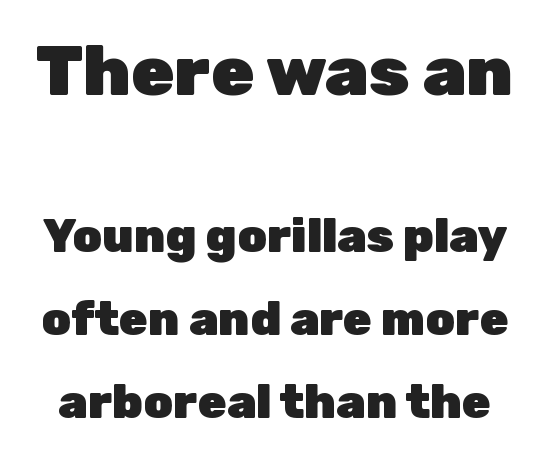
Q: Is the text bold? A: Yes.
Q: Is the text italic (slanted)? A: No, it is upright.
Q: Is the typeface a serif or a sans-serif typeface? A: Sans-serif.
Q: Is the text underlined? A: No.
Q: Is the spacing between letters normal or unusually wide? A: Normal.
Q: Which block of text is set in a larger size, the first (top) or the second (bottom)? A: The first (top) one.
Q: Width (condensed, normal, or wide)? A: Normal.
Q: Stroke contrast? A: Low.
Q: x-height? A: Medium.
Q: Monospaced? A: No.
